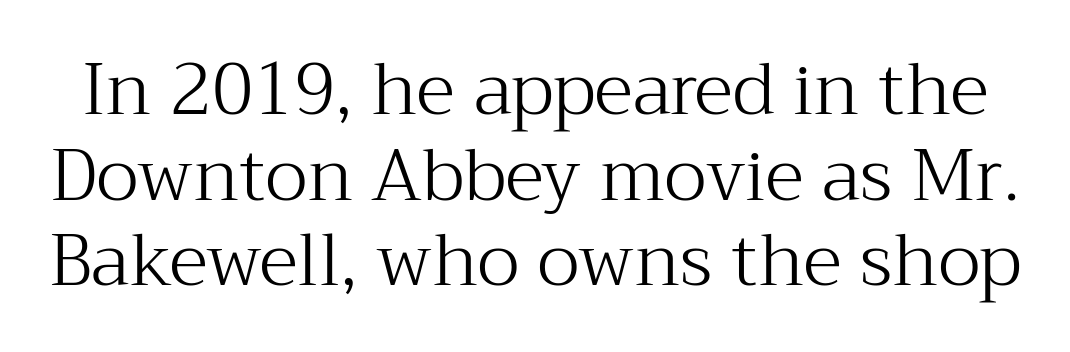
Q: Is the text bold? A: No.
Q: Is the text italic (slanted)? A: No, it is upright.
Q: Is the typeface a serif or a sans-serif typeface? A: Serif.
Q: Is the text underlined? A: No.
Q: Is the spacing between letters normal or unusually wide? A: Normal.
Q: Width (condensed, normal, or wide)? A: Normal.
Q: Stroke contrast? A: Medium.
Q: x-height? A: Medium.
Q: Monospaced? A: No.
